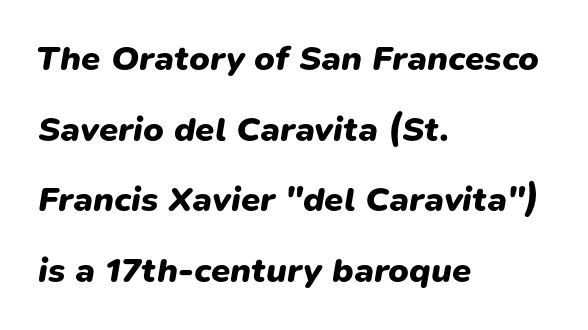
{"italic": "yes", "lean": "right", "slant_degrees": 9, "bold": "yes", "weight": "heavy", "width": "normal", "stroke_contrast": "low", "x_height": "medium", "monospaced": "no", "underline": "no", "align": "left", "line_spacing": "loose", "line_spacing_ratio": 2.02, "letter_spacing": "normal", "letter_spacing_em": 0.0, "glyph_px": 35}
